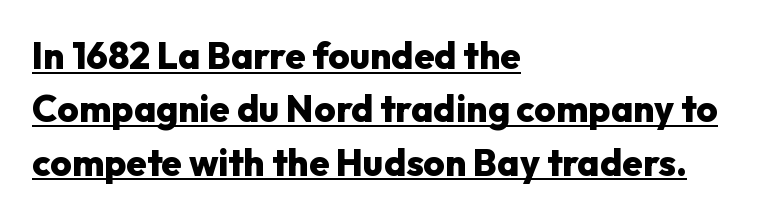
Q: Is the text bold? A: Yes.
Q: Is the text italic (slanted)? A: No, it is upright.
Q: Is the typeface a serif or a sans-serif typeface? A: Sans-serif.
Q: Is the text underlined? A: Yes.
Q: How is the paragraph aligned? A: Left-aligned.
Q: Is the spacing between letters normal or unusually wide? A: Normal.
Q: Is the spacing between lines tight, normal or loose? A: Normal.
Q: Width (condensed, normal, or wide)? A: Normal.
Q: Stroke contrast? A: Low.
Q: x-height? A: Medium.
Q: Monospaced? A: No.
